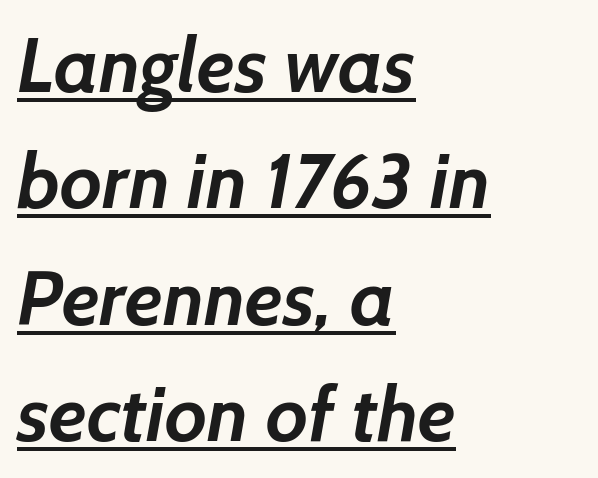
Q: Is the text bold? A: Yes.
Q: Is the typeface a serif or a sans-serif typeface? A: Sans-serif.
Q: Is the text underlined? A: Yes.
Q: How is the paragraph aligned? A: Left-aligned.
Q: Is the spacing between letters normal or unusually wide? A: Normal.
Q: Is the spacing between lines tight, normal or loose? A: Normal.
Q: Width (condensed, normal, or wide)? A: Normal.
Q: Stroke contrast? A: Low.
Q: x-height? A: Medium.
Q: Monospaced? A: No.
